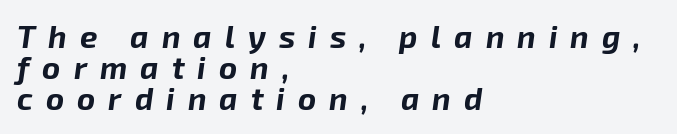
If you measured baseline to baseline, you'd find a short distance. This sample uses an oblique cut, with every glyph tilted off the vertical. Underline: absent. You'd pick this weight for a headline — it's a proper bold.
